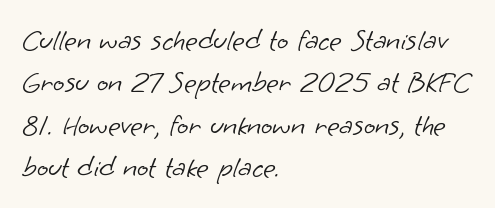
The image shows 30 px light sans-serif type; set left-aligned, normal line spacing (1.41x), normal letter spacing, not underlined; low stroke contrast and a small x-height.
